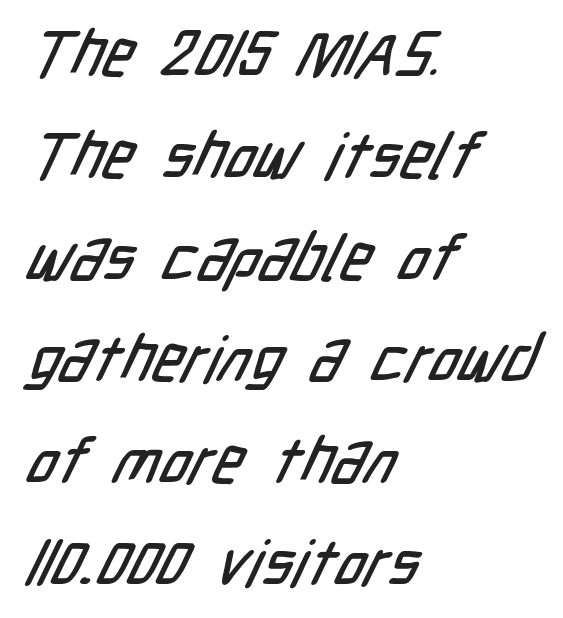
{"serif": "no", "width": "condensed", "stroke_contrast": "low", "x_height": "medium", "monospaced": "no", "underline": "no", "align": "left", "line_spacing": "normal", "line_spacing_ratio": 1.59, "letter_spacing": "normal", "letter_spacing_em": 0.0, "glyph_px": 64}
